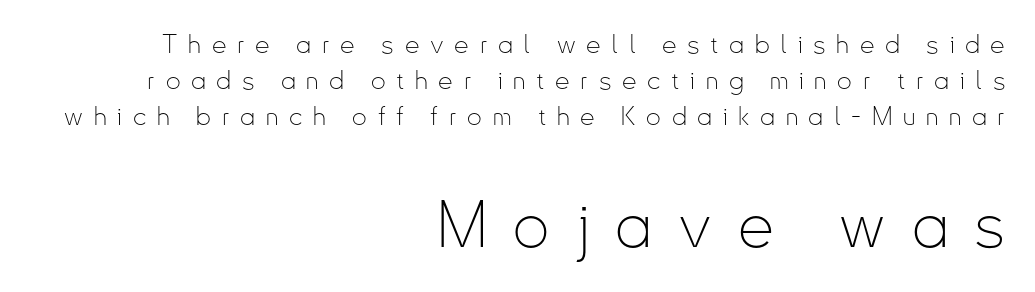
Q: Is the text bold? A: No.
Q: Is the text italic (slanted)? A: No, it is upright.
Q: Is the typeface a serif or a sans-serif typeface? A: Sans-serif.
Q: Is the text underlined? A: No.
Q: How is the paragraph aligned? A: Right-aligned.
Q: Is the spacing between letters normal or unusually wide? A: Unusually wide.
Q: Is the spacing between lines tight, normal or loose? A: Normal.
Q: Which block of text is set in a larger size, the first (top) or the second (bottom)? A: The second (bottom) one.
Q: Width (condensed, normal, or wide)? A: Condensed.
Q: Stroke contrast? A: Low.
Q: x-height? A: Small.
Q: Monospaced? A: No.
